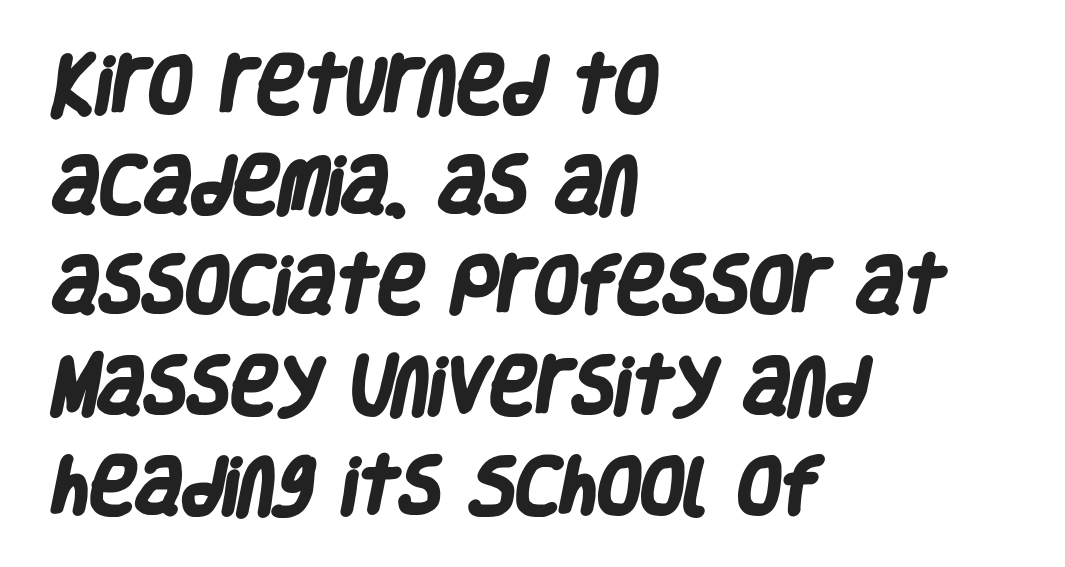
{"serif": "no", "bold": "yes", "weight": "heavy", "width": "condensed", "stroke_contrast": "low", "x_height": "large", "monospaced": "no", "underline": "no", "align": "left", "line_spacing": "normal", "line_spacing_ratio": 1.59, "letter_spacing": "normal", "letter_spacing_em": 0.0, "glyph_px": 63}
